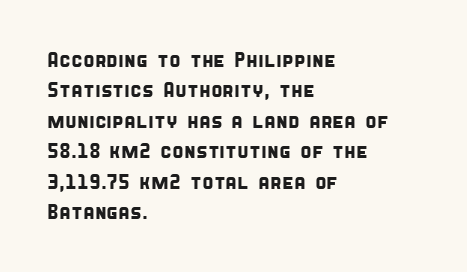
The image shows 21 px text type; set left-aligned, normal line spacing (1.45x), normal letter spacing, not underlined.
